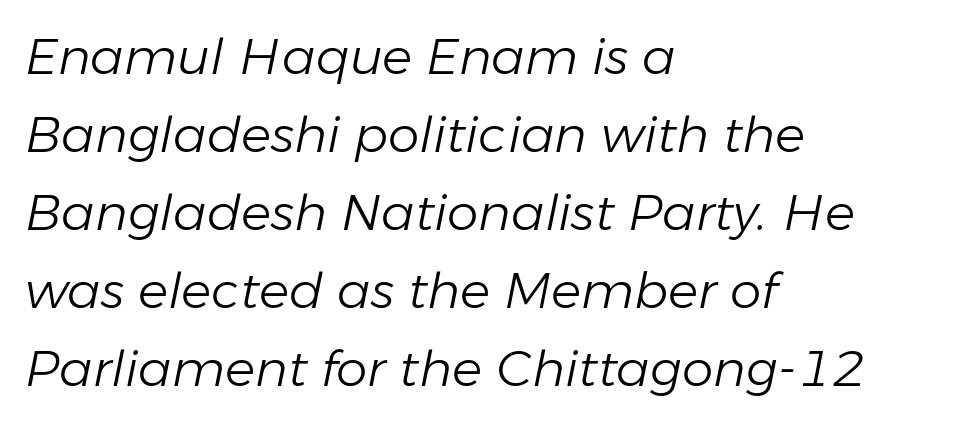
The designer left line spacing at the default. This reads as an unemphasized weight, regular at the heaviest. The passage shown is typed in a proportional face where columns would drift. The text carries the slant typical of an italic or oblique font.
